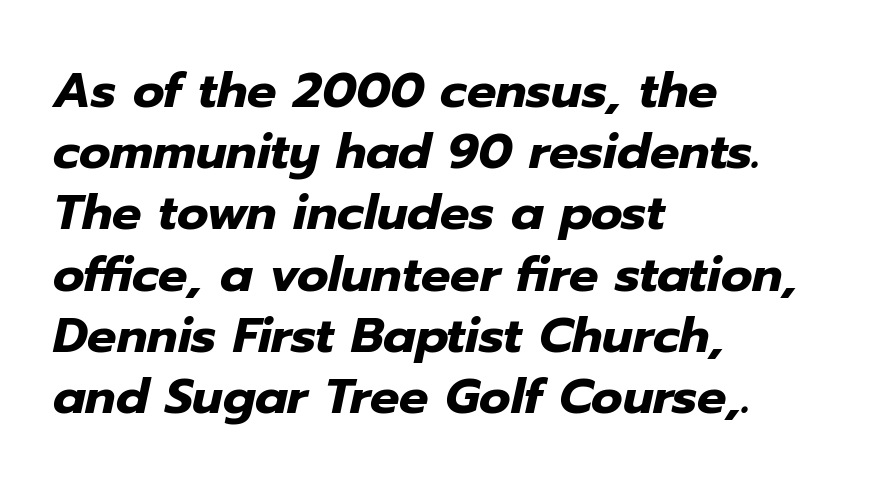
The image shows 49 px heavy type, italic (leaning right); set left-aligned, normal line spacing (1.25x), normal letter spacing, not underlined; low stroke contrast and a medium x-height.
